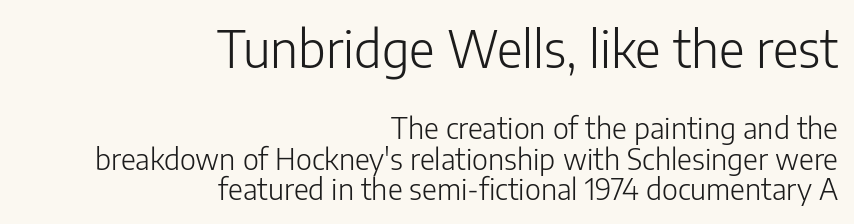
The image shows 50 px light sans-serif type, upright; set right-aligned, tight line spacing (1.06x), normal letter spacing, not underlined; the first (top) block is 1.72x larger; low stroke contrast and a medium x-height.
